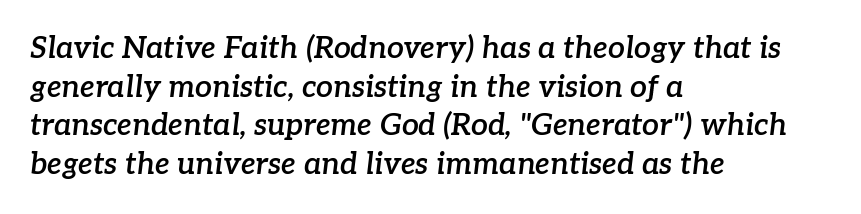
The image shows 30 px semibold serif type, italic (leaning right); set left-aligned, normal line spacing (1.29x), normal letter spacing, not underlined; low stroke contrast and a medium x-height.
